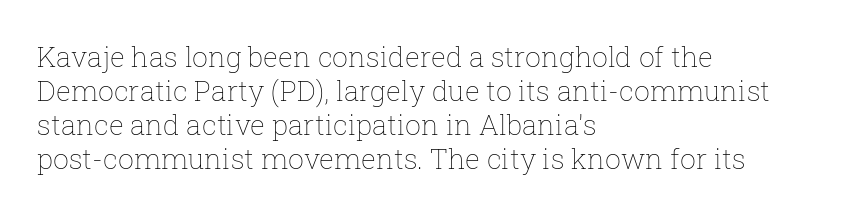
These lines are set flush left with a ragged right edge. Ordinary non-slanted type is in use. Varying glyph widths throughout — classic text-font behaviour. You could call the tracking neutral — neither tight nor loose. Unbolded letterforms with no extra heft. Honestly, there is no underline to notice here at all.
